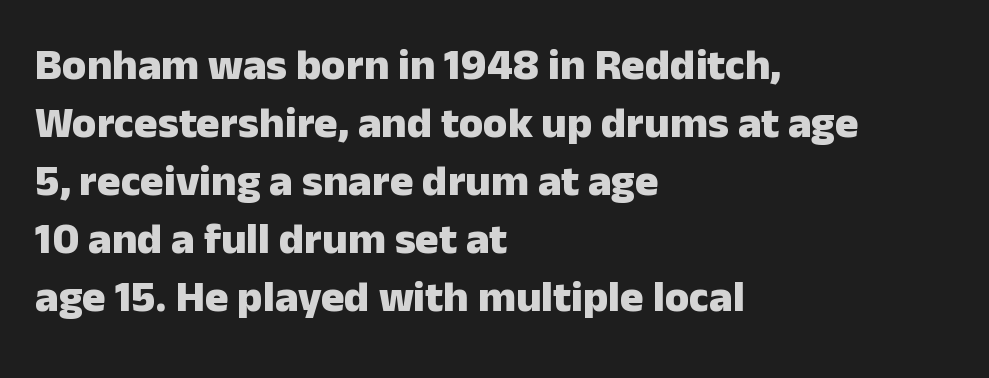
The image shows 44 px heavy sans-serif type, upright; set left-aligned, normal line spacing (1.32x), normal letter spacing, not underlined; low stroke contrast and a medium x-height.
